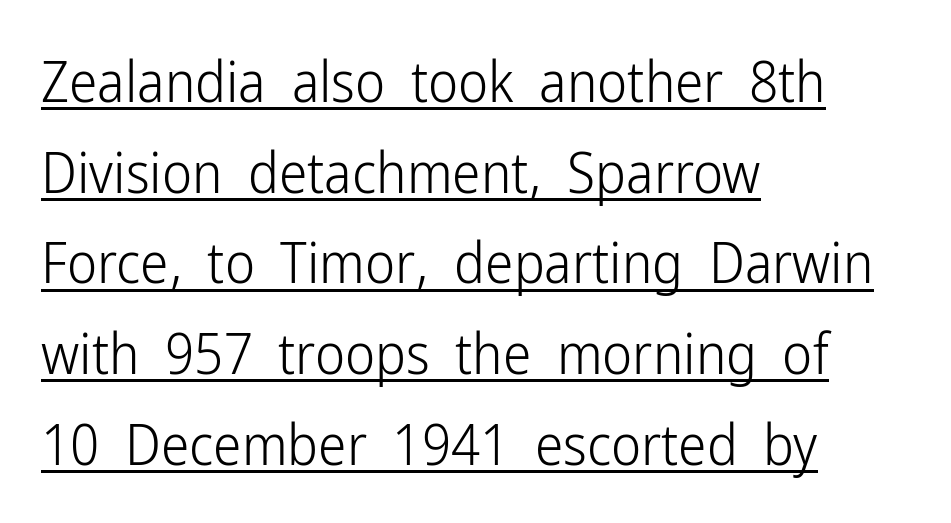
{"serif": "no", "italic": "no", "bold": "no", "weight": "light", "width": "condensed", "stroke_contrast": "low", "x_height": "medium", "monospaced": "no", "underline": "yes", "align": "left", "line_spacing": "normal", "line_spacing_ratio": 1.59, "letter_spacing": "normal", "letter_spacing_em": 0.0, "glyph_px": 57}
